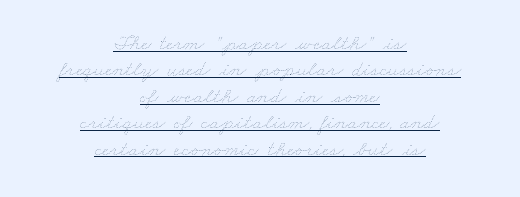
Descenders here cross a horizontal rule under the line. Characters follow at the spacing the type designer built in. Line starts and ends both wander, symmetrically. Stems here are at most as thick as an everyday book face.
